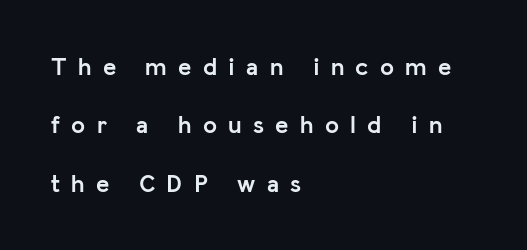
The image shows 25 px bold type, upright; set left-aligned, loose line spacing (2.34x), unusually wide letter spacing (+0.45 em), not underlined.
